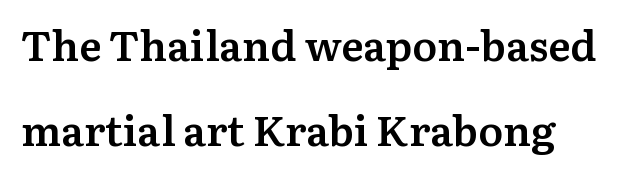
The image shows 42 px semibold serif type, upright; set loose line spacing (2.02x), normal letter spacing, not underlined; medium stroke contrast and a medium x-height.
